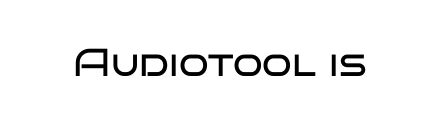
{"serif": "no", "italic": "no", "bold": "no", "weight": "regular", "width": "wide", "stroke_contrast": "low", "x_height": "large", "monospaced": "no", "underline": "no", "letter_spacing": "normal", "letter_spacing_em": 0.0, "glyph_px": 39}
